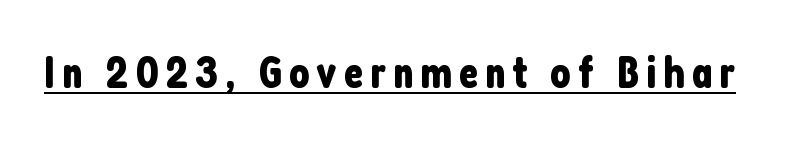
Classification — sans serif. These lines are rendered in a variable-pitch font. Vertical strokes here are truly vertical. The rendered words wear a rule along their underside.
